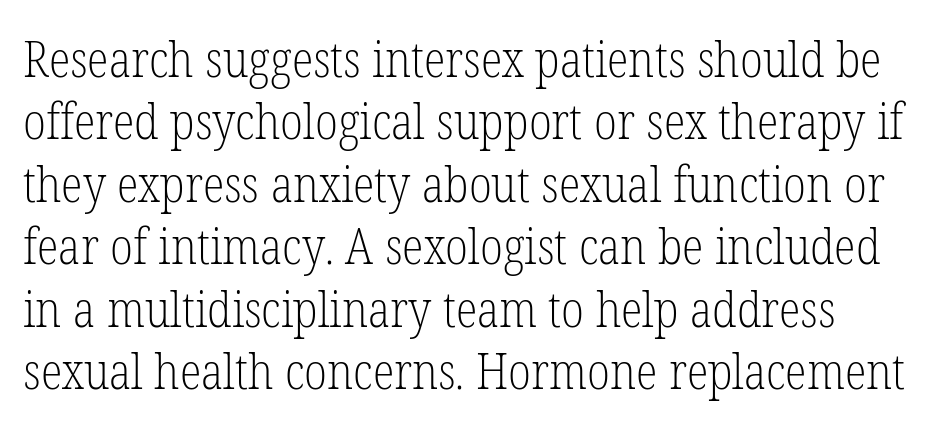
The image shows 50 px light, condensed serif type, upright; set normal line spacing (1.25x), normal letter spacing, not underlined; low stroke contrast and a medium x-height.
